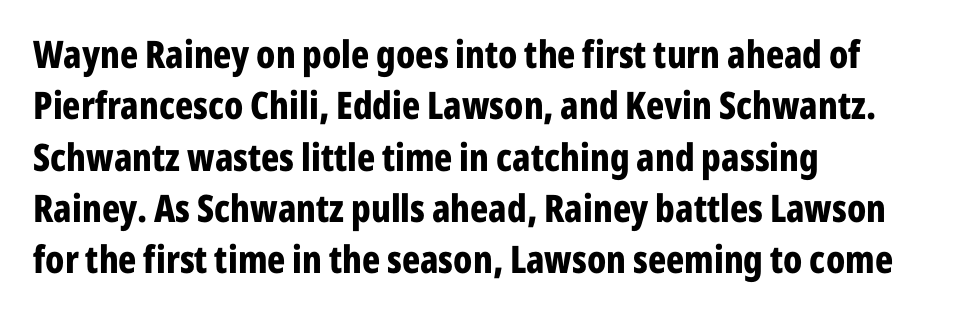
{"serif": "no", "italic": "no", "bold": "yes", "weight": "bold", "width": "condensed", "stroke_contrast": "low", "x_height": "medium", "monospaced": "no", "underline": "no", "align": "left", "line_spacing": "normal", "line_spacing_ratio": 1.35, "letter_spacing": "normal", "letter_spacing_em": 0.0, "glyph_px": 38}
